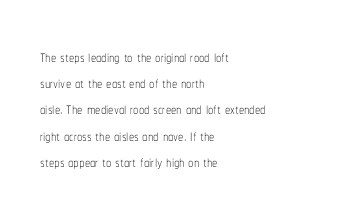
Q: Is the text bold? A: No.
Q: Is the text italic (slanted)? A: No, it is upright.
Q: Is the text underlined? A: No.
Q: How is the paragraph aligned? A: Left-aligned.
Q: Is the spacing between letters normal or unusually wide? A: Normal.
Q: Is the spacing between lines tight, normal or loose? A: Normal.
